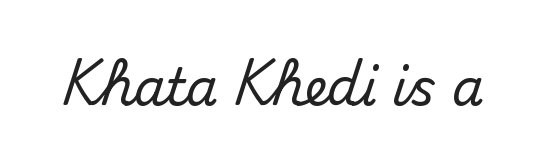
{"serif": "no", "width": "normal", "stroke_contrast": "medium", "x_height": "small", "monospaced": "no", "underline": "no", "letter_spacing": "normal", "letter_spacing_em": 0.0, "glyph_px": 51}
